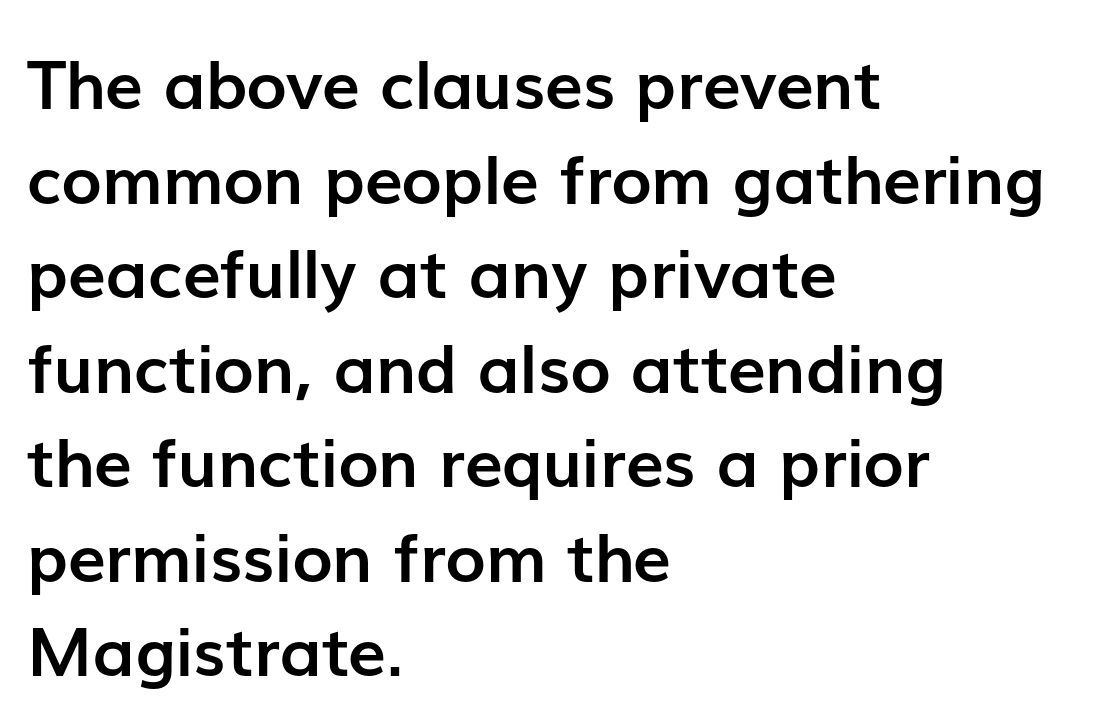
Q: Is the text bold? A: Yes.
Q: Is the text italic (slanted)? A: No, it is upright.
Q: Is the typeface a serif or a sans-serif typeface? A: Sans-serif.
Q: Is the text underlined? A: No.
Q: How is the paragraph aligned? A: Left-aligned.
Q: Is the spacing between letters normal or unusually wide? A: Normal.
Q: Is the spacing between lines tight, normal or loose? A: Normal.
Q: Width (condensed, normal, or wide)? A: Normal.
Q: Stroke contrast? A: Low.
Q: x-height? A: Medium.
Q: Monospaced? A: No.
